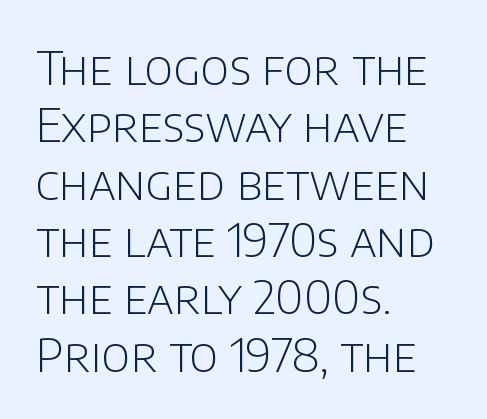
The image shows 47 px light sans-serif type, upright; set left-aligned, line spacing 1.22x, normal letter spacing, not underlined; low stroke contrast and a large x-height.
